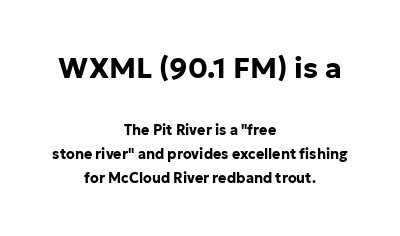
Q: Is the text bold? A: Yes.
Q: Is the text italic (slanted)? A: No, it is upright.
Q: Is the typeface a serif or a sans-serif typeface? A: Sans-serif.
Q: Is the text underlined? A: No.
Q: How is the paragraph aligned? A: Centered.
Q: Is the spacing between letters normal or unusually wide? A: Normal.
Q: Is the spacing between lines tight, normal or loose? A: Normal.
Q: Which block of text is set in a larger size, the first (top) or the second (bottom)? A: The first (top) one.
Q: Width (condensed, normal, or wide)? A: Normal.
Q: Stroke contrast? A: Low.
Q: x-height? A: Medium.
Q: Monospaced? A: No.
